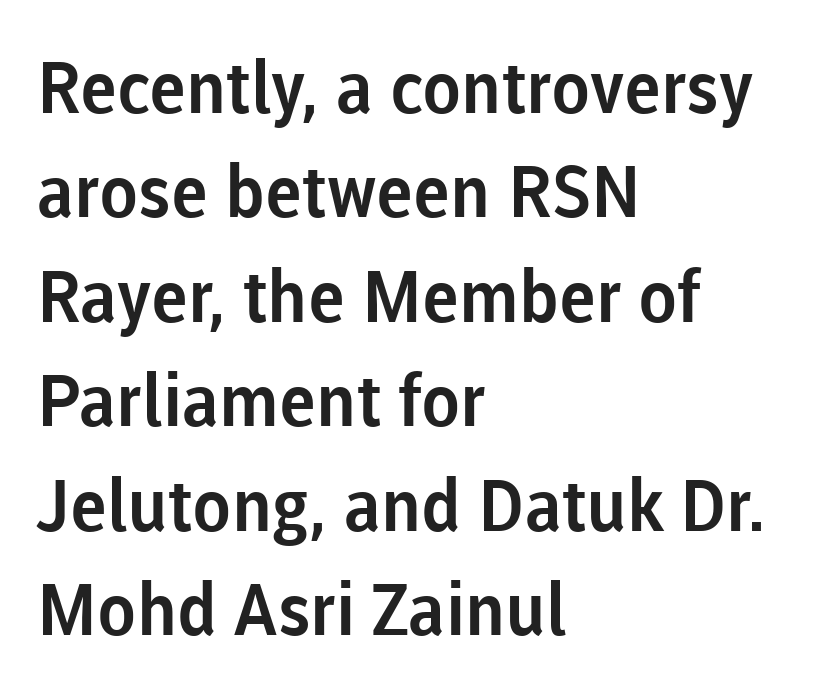
{"serif": "no", "italic": "no", "width": "normal", "stroke_contrast": "low", "x_height": "medium", "monospaced": "no", "underline": "no", "align": "left", "line_spacing": "normal", "line_spacing_ratio": 1.45, "letter_spacing": "normal", "letter_spacing_em": 0.0, "glyph_px": 72}
